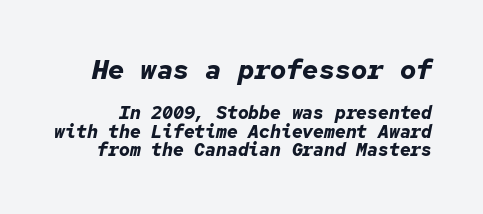
The image shows 27 px bold type, italic (leaning right); set tight line spacing (1.03x), normal letter spacing, not underlined; the first (top) block is 1.5x larger.
